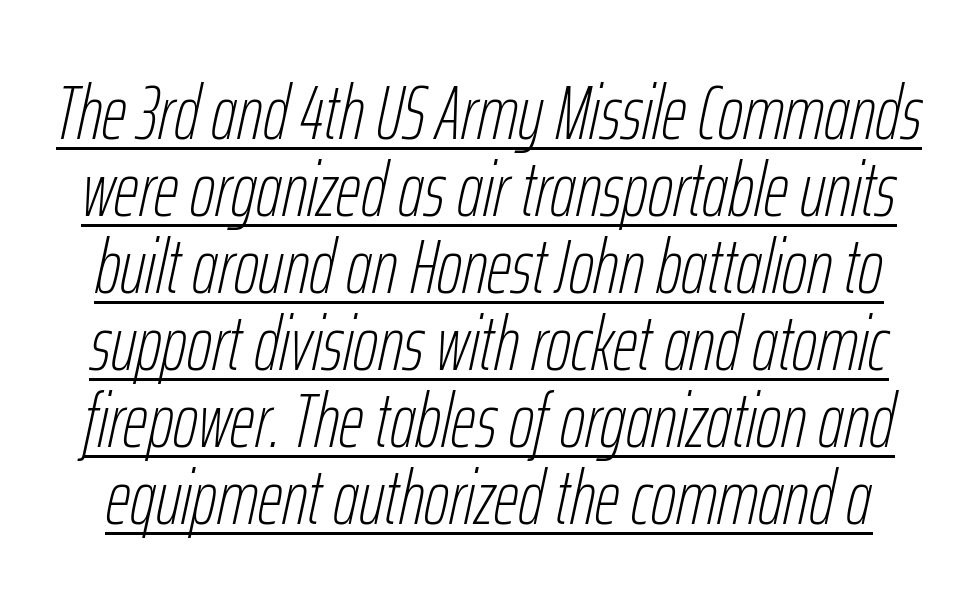
Q: Is the text bold? A: No.
Q: Is the text italic (slanted)? A: Yes, it leans right by about 12 degrees.
Q: Is the text underlined? A: Yes.
Q: Is the spacing between letters normal or unusually wide? A: Normal.
Q: Is the spacing between lines tight, normal or loose? A: Tight.
Q: Width (condensed, normal, or wide)? A: Condensed.
Q: Stroke contrast? A: Low.
Q: x-height? A: Medium.
Q: Monospaced? A: No.
